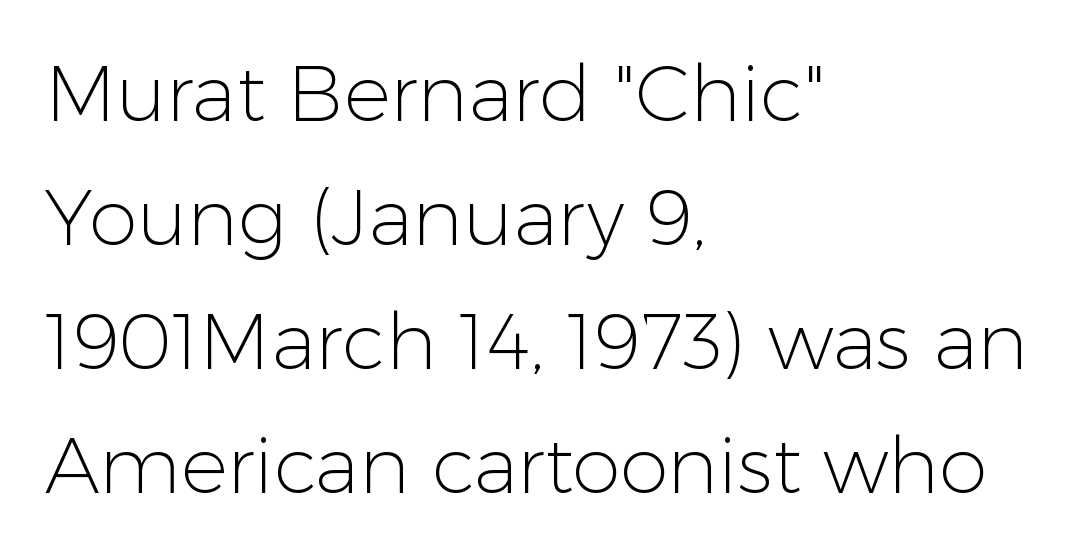
{"serif": "no", "italic": "no", "bold": "no", "weight": "light", "width": "normal", "stroke_contrast": "low", "x_height": "medium", "monospaced": "no", "underline": "no", "align": "left", "line_spacing": "normal", "line_spacing_ratio": 1.59, "letter_spacing": "normal", "letter_spacing_em": 0.0, "glyph_px": 78}
